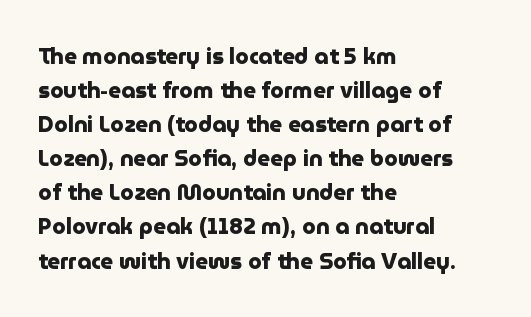
The image shows 22 px bold type, upright; set left-aligned, normal line spacing (1.55x), normal letter spacing, not underlined.
